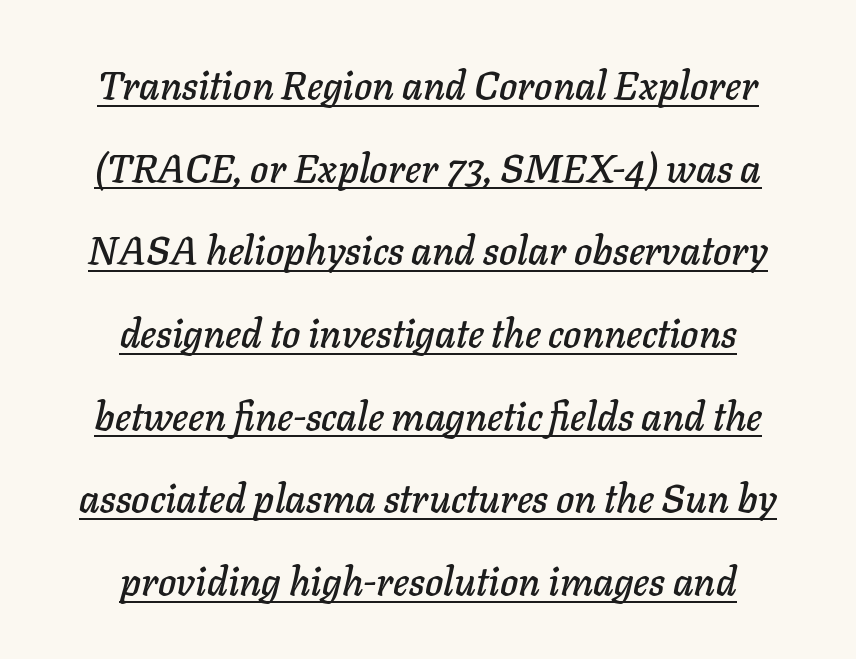
{"italic": "yes", "lean": "right", "slant_degrees": 11, "width": "normal", "stroke_contrast": "low", "x_height": "medium", "monospaced": "no", "underline": "yes", "align": "center", "line_spacing": "loose", "line_spacing_ratio": 2.12, "letter_spacing": "normal", "letter_spacing_em": 0.0, "glyph_px": 39}
